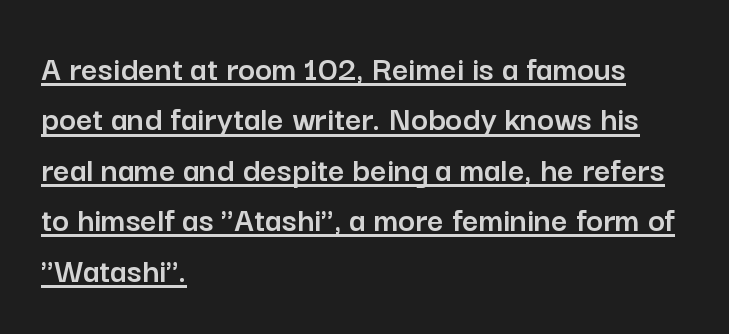
Students, observe the line beneath the letters — that is underlining. Style check: upright. Vertical spacing — default. Look at the bottom of the vertical strokes: they stop flat, with no serifs. In terms of letterspacing, this is plain default setting.
